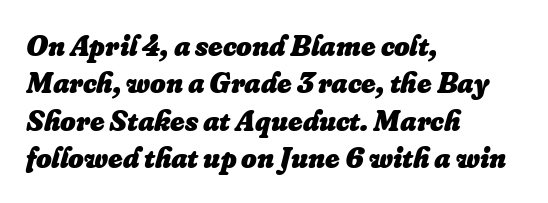
{"italic": "yes", "lean": "right", "slant_degrees": 16, "bold": "yes", "weight": "heavy", "width": "normal", "stroke_contrast": "low", "x_height": "small", "monospaced": "no", "underline": "no", "align": "left", "line_spacing": "normal", "line_spacing_ratio": 1.25, "letter_spacing": "normal", "letter_spacing_em": 0.0, "glyph_px": 30}
